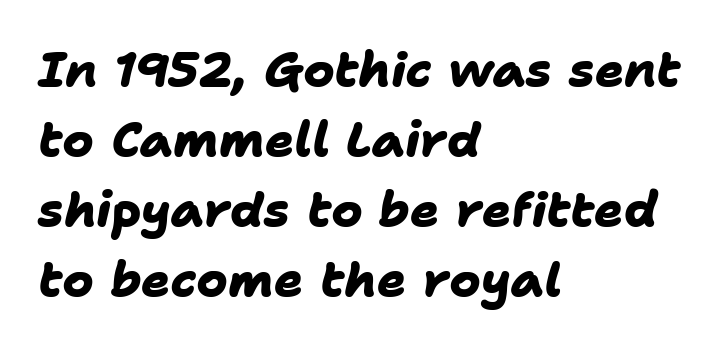
Spacing verdict: proportional, widths tailored to each character. In terms of weight, the rendering is a true, heavy bold. Letters rest on an invisible, unmarked baseline. Typeset ragged right — the left edge is the straight one. This sample uses a sans-serif face. Students, note that the glyphs here touch the page at normal intervals.
